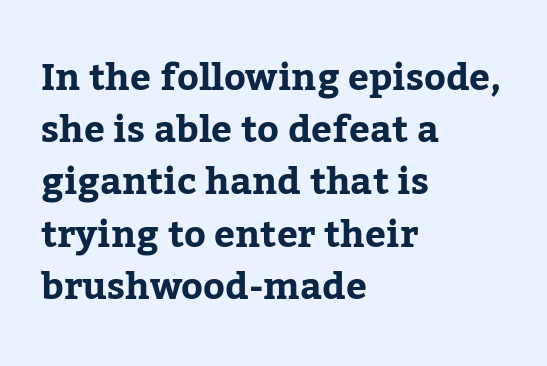
The image shows 37 px serif type, upright; set left-aligned, normal line spacing (1.41x), normal letter spacing, not underlined; low stroke contrast and a medium x-height.
